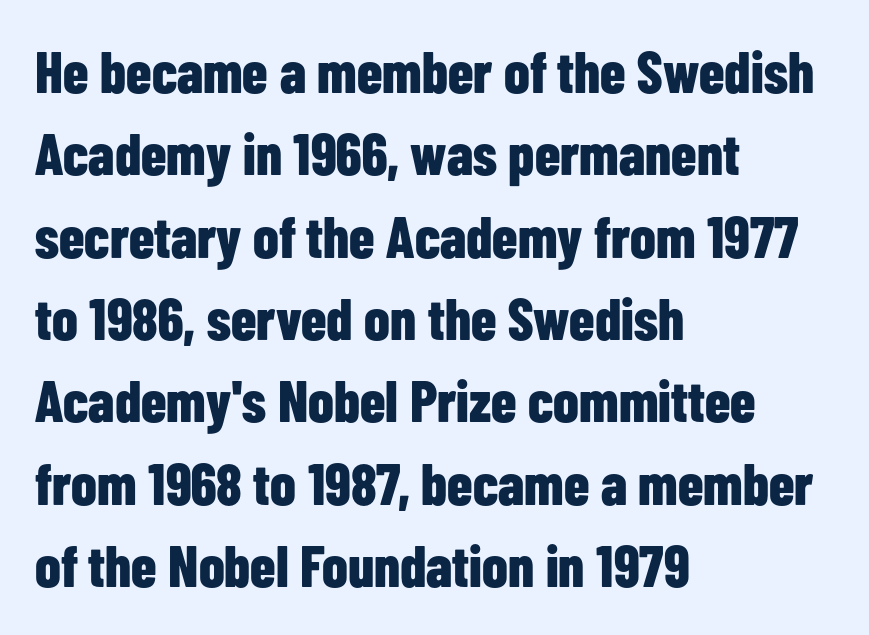
Q: Is the text bold? A: Yes.
Q: Is the text italic (slanted)? A: No, it is upright.
Q: Is the typeface a serif or a sans-serif typeface? A: Sans-serif.
Q: Is the text underlined? A: No.
Q: How is the paragraph aligned? A: Left-aligned.
Q: Is the spacing between letters normal or unusually wide? A: Normal.
Q: Is the spacing between lines tight, normal or loose? A: Normal.
Q: Width (condensed, normal, or wide)? A: Condensed.
Q: Stroke contrast? A: Low.
Q: x-height? A: Medium.
Q: Monospaced? A: No.
